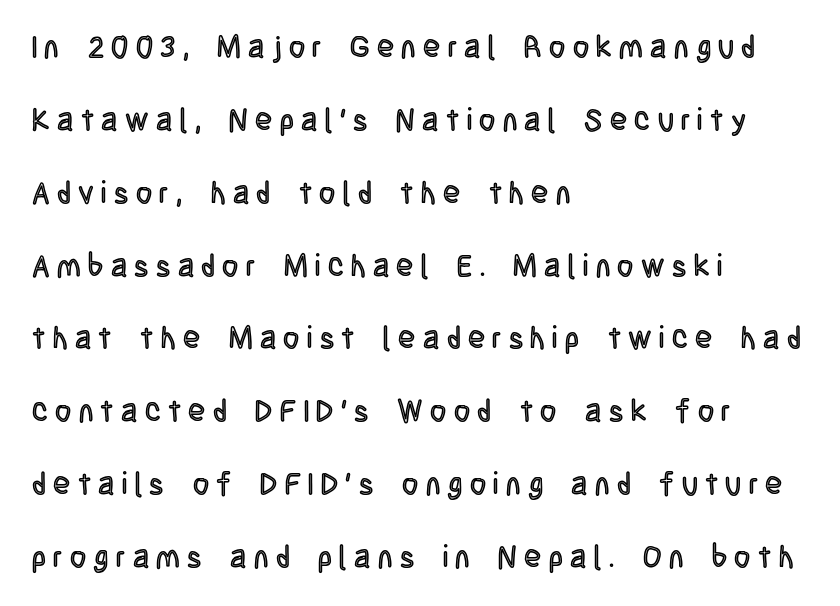
The image shows 31 px condensed type, upright; set left-aligned, loose line spacing (2.35x), unusually wide letter spacing (+0.24 em), not underlined; a large x-height.
